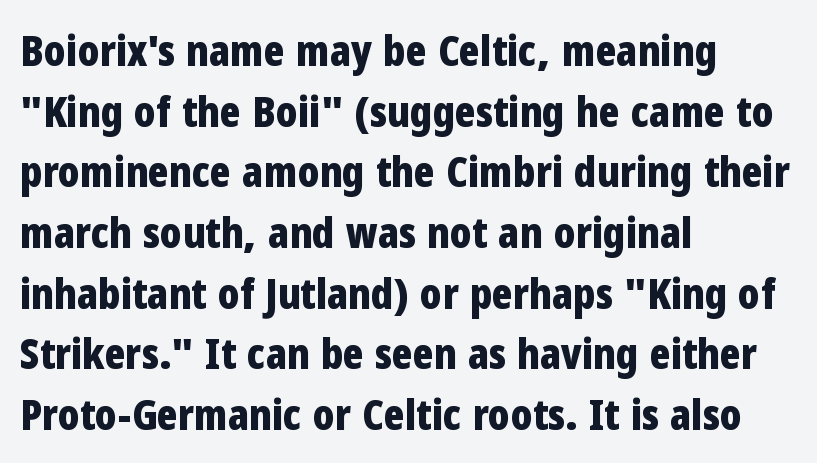
Q: Is the text bold? A: Yes.
Q: Is the text italic (slanted)? A: No, it is upright.
Q: Is the typeface a serif or a sans-serif typeface? A: Sans-serif.
Q: Is the text underlined? A: No.
Q: How is the paragraph aligned? A: Left-aligned.
Q: Is the spacing between letters normal or unusually wide? A: Normal.
Q: Is the spacing between lines tight, normal or loose? A: Normal.
Q: Width (condensed, normal, or wide)? A: Condensed.
Q: Stroke contrast? A: Low.
Q: x-height? A: Medium.
Q: Monospaced? A: No.
